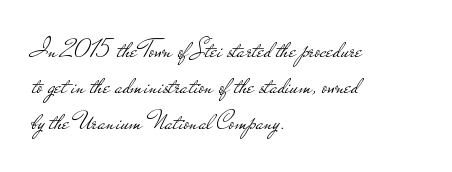
A clean baseline with only descenders dipping below it. The letterforms sit shoulder to shoulder at normal distance. The compositor pushed each line to the left boundary.
